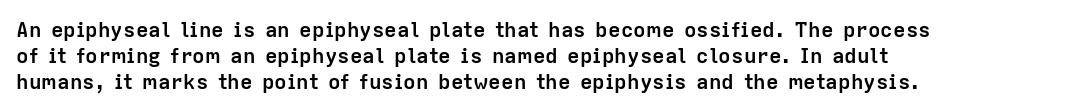
The image shows 21 px bold type, upright; set left-aligned, line spacing 1.24x, normal letter spacing, not underlined.
